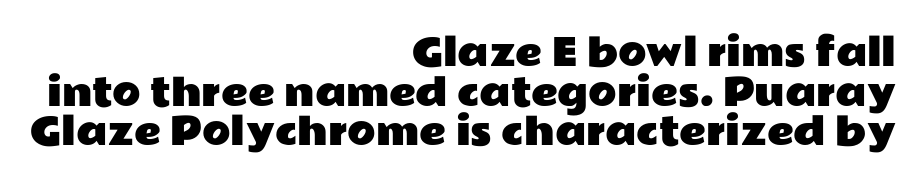
Q: Is the text italic (slanted)? A: No, it is upright.
Q: Is the typeface a serif or a sans-serif typeface? A: Sans-serif.
Q: Is the text underlined? A: No.
Q: How is the paragraph aligned? A: Right-aligned.
Q: Is the spacing between letters normal or unusually wide? A: Normal.
Q: Is the spacing between lines tight, normal or loose? A: Tight.
Q: Width (condensed, normal, or wide)? A: Wide.
Q: Stroke contrast? A: Low.
Q: x-height? A: Medium.
Q: Monospaced? A: No.
